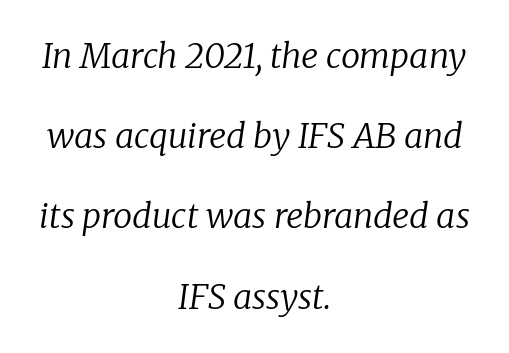
Q: Is the text bold? A: No.
Q: Is the text italic (slanted)? A: Yes, it leans right by about 8 degrees.
Q: Is the typeface a serif or a sans-serif typeface? A: Serif.
Q: Is the text underlined? A: No.
Q: How is the paragraph aligned? A: Centered.
Q: Is the spacing between letters normal or unusually wide? A: Normal.
Q: Is the spacing between lines tight, normal or loose? A: Loose.
Q: Width (condensed, normal, or wide)? A: Normal.
Q: Stroke contrast? A: Low.
Q: x-height? A: Medium.
Q: Monospaced? A: No.
